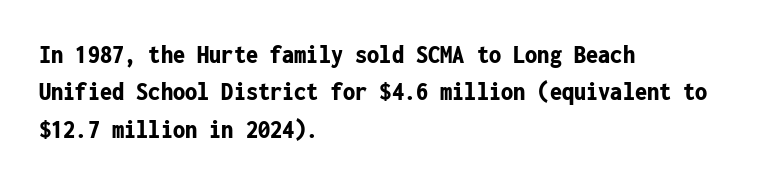
Q: Is the text bold? A: Yes.
Q: Is the text italic (slanted)? A: No, it is upright.
Q: Is the text underlined? A: No.
Q: How is the paragraph aligned? A: Left-aligned.
Q: Is the spacing between letters normal or unusually wide? A: Normal.
Q: Is the spacing between lines tight, normal or loose? A: Normal.
